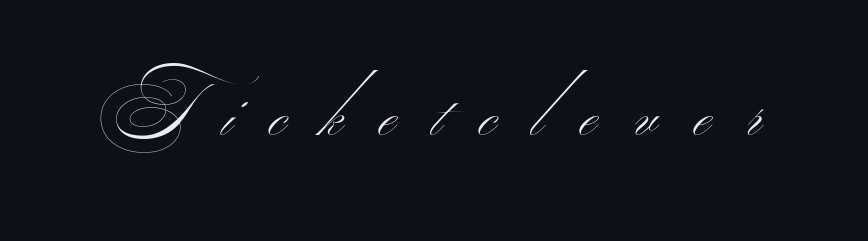
Q: Is the text bold? A: No.
Q: Is the typeface a serif or a sans-serif typeface? A: Sans-serif.
Q: Is the text underlined? A: No.
Q: Is the spacing between letters normal or unusually wide? A: Unusually wide.
Q: Width (condensed, normal, or wide)? A: Wide.
Q: Stroke contrast? A: Medium.
Q: Monospaced? A: No.
